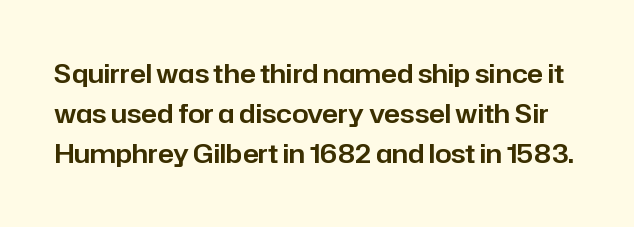
Q: Is the text italic (slanted)? A: No, it is upright.
Q: Is the text underlined? A: No.
Q: Is the spacing between letters normal or unusually wide? A: Normal.
Q: Is the spacing between lines tight, normal or loose? A: Normal.
